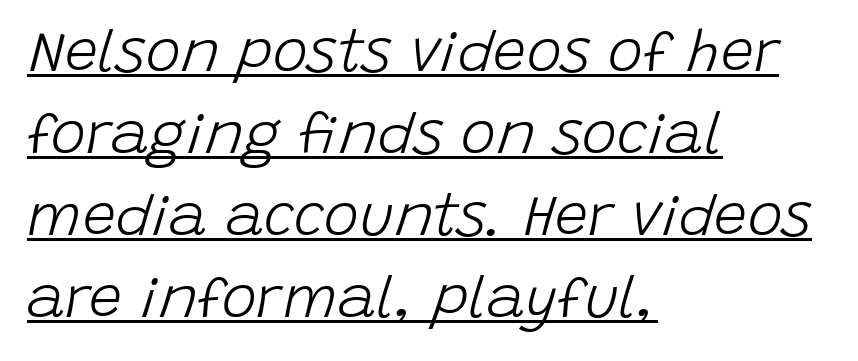
Q: Is the text bold? A: No.
Q: Is the text italic (slanted)? A: Yes, it leans right by about 15 degrees.
Q: Is the text underlined? A: Yes.
Q: How is the paragraph aligned? A: Left-aligned.
Q: Is the spacing between letters normal or unusually wide? A: Normal.
Q: Is the spacing between lines tight, normal or loose? A: Normal.
Q: Width (condensed, normal, or wide)? A: Normal.
Q: Stroke contrast? A: Low.
Q: x-height? A: Large.
Q: Monospaced? A: No.
